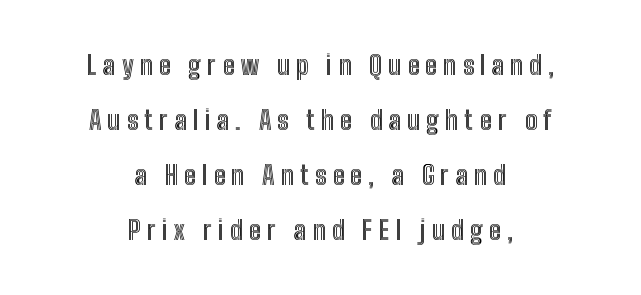
Q: Is the text italic (slanted)? A: No, it is upright.
Q: Is the text underlined? A: No.
Q: How is the paragraph aligned? A: Centered.
Q: Is the spacing between letters normal or unusually wide? A: Unusually wide.
Q: Is the spacing between lines tight, normal or loose? A: Loose.
